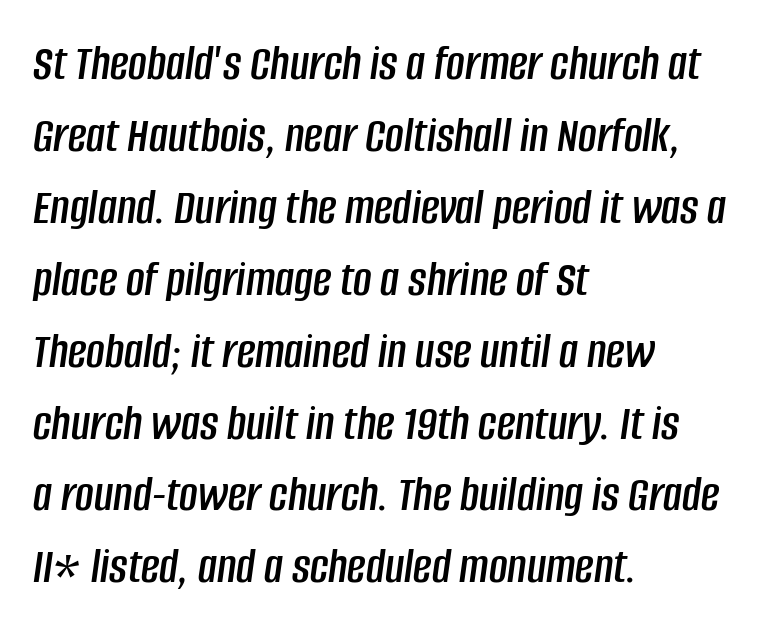
{"italic": "yes", "lean": "right", "slant_degrees": 8, "width": "condensed", "stroke_contrast": "low", "x_height": "large", "monospaced": "no", "underline": "no", "align": "left", "line_spacing": "normal", "line_spacing_ratio": 1.41, "letter_spacing": "normal", "letter_spacing_em": 0.0, "glyph_px": 51}
